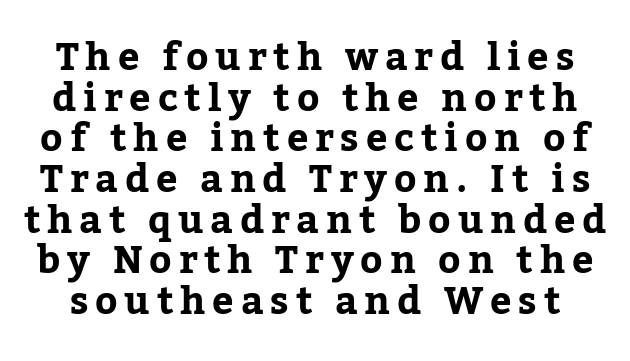
The designer went with a serif here, giving each stem small feet. Unmarked baselines from the first word to the last. The passage shown is typed in a proportional face where columns would drift. Compared with typical paragraphs, the rows here are closer together. Tall strokes in this sample are plumb rather than angled.
